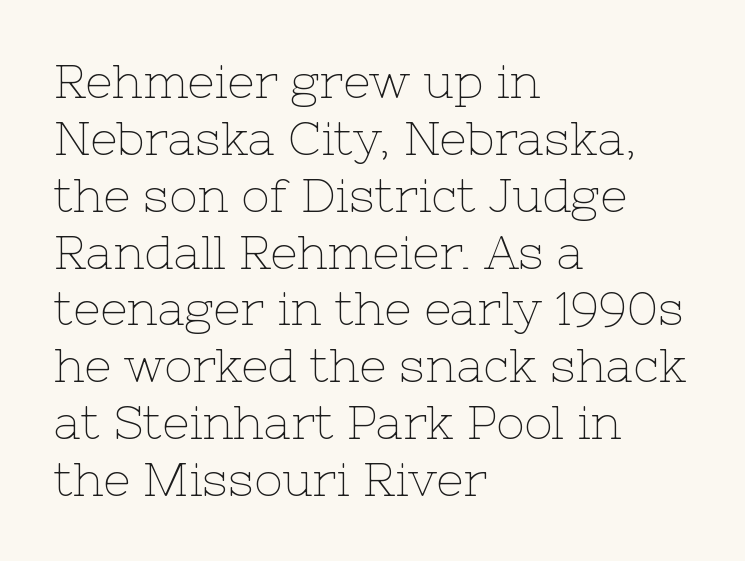
{"serif": "yes", "italic": "no", "bold": "no", "weight": "thin", "width": "normal", "stroke_contrast": "low", "x_height": "medium", "monospaced": "no", "underline": "no", "align": "left", "line_spacing_ratio": 1.21, "letter_spacing": "normal", "letter_spacing_em": 0.0, "glyph_px": 47}
